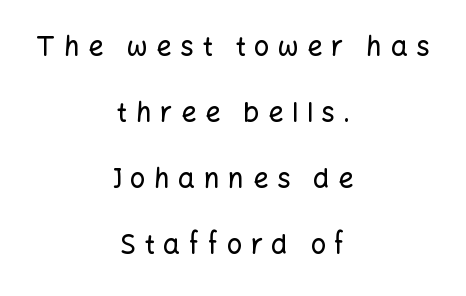
Q: Is the text italic (slanted)? A: No, it is upright.
Q: Is the text underlined? A: No.
Q: How is the paragraph aligned? A: Centered.
Q: Is the spacing between letters normal or unusually wide? A: Unusually wide.
Q: Is the spacing between lines tight, normal or loose? A: Loose.
